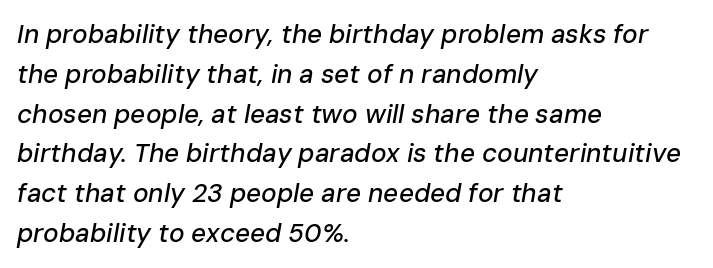
This block has exactly the height ordinary leading produces. The paragraph shown leans on its left margin. Looking at the ascenders, they clearly lean. Nobody drew a line under any word here. The horizontal fit of the characters is conventional and even.
